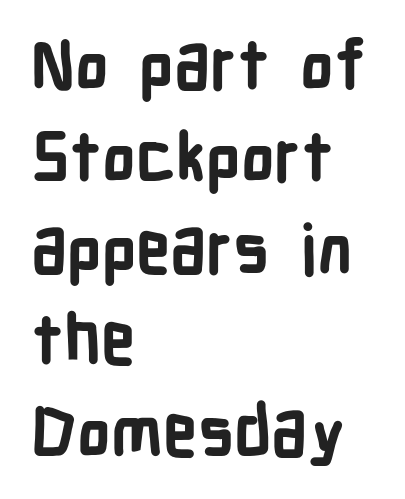
Q: Is the text bold? A: Yes.
Q: Is the text italic (slanted)? A: No, it is upright.
Q: Is the typeface a serif or a sans-serif typeface? A: Sans-serif.
Q: Is the text underlined? A: No.
Q: How is the paragraph aligned? A: Left-aligned.
Q: Is the spacing between letters normal or unusually wide? A: Normal.
Q: Is the spacing between lines tight, normal or loose? A: Normal.
Q: Width (condensed, normal, or wide)? A: Condensed.
Q: Stroke contrast? A: Low.
Q: x-height? A: Medium.
Q: Monospaced? A: No.
